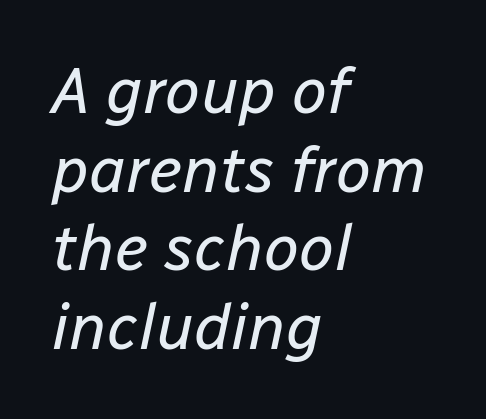
Q: Is the text bold? A: No.
Q: Is the text italic (slanted)? A: Yes, it leans right by about 12 degrees.
Q: Is the text underlined? A: No.
Q: How is the paragraph aligned? A: Left-aligned.
Q: Is the spacing between letters normal or unusually wide? A: Normal.
Q: Width (condensed, normal, or wide)? A: Normal.
Q: Stroke contrast? A: Low.
Q: x-height? A: Medium.
Q: Monospaced? A: No.
